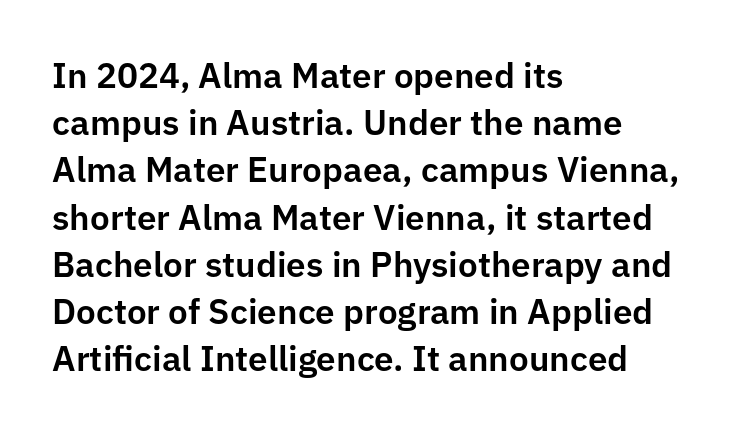
Q: Is the text italic (slanted)? A: No, it is upright.
Q: Is the typeface a serif or a sans-serif typeface? A: Sans-serif.
Q: Is the text underlined? A: No.
Q: How is the paragraph aligned? A: Left-aligned.
Q: Is the spacing between letters normal or unusually wide? A: Normal.
Q: Is the spacing between lines tight, normal or loose? A: Normal.
Q: Width (condensed, normal, or wide)? A: Normal.
Q: Stroke contrast? A: Low.
Q: x-height? A: Medium.
Q: Monospaced? A: No.
